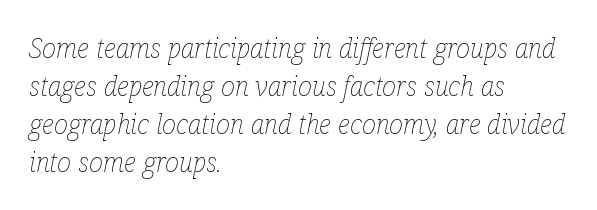
What stands out about the letter spacing? Nothing — it is the standard amount. The ragged edge is on the right, which tells us the setting is flush left. Summary of vertical rhythm: regular, with standard interline spacing. The strokes carry an ordinary text weight at most.
